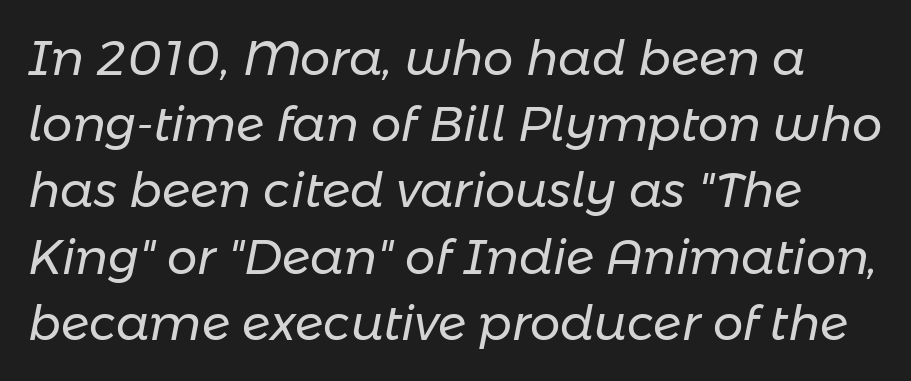
Q: Is the text bold? A: No.
Q: Is the text italic (slanted)? A: Yes, it leans right by about 11 degrees.
Q: Is the text underlined? A: No.
Q: Is the spacing between letters normal or unusually wide? A: Normal.
Q: Is the spacing between lines tight, normal or loose? A: Normal.
Q: Width (condensed, normal, or wide)? A: Normal.
Q: Stroke contrast? A: Low.
Q: x-height? A: Medium.
Q: Monospaced? A: No.
